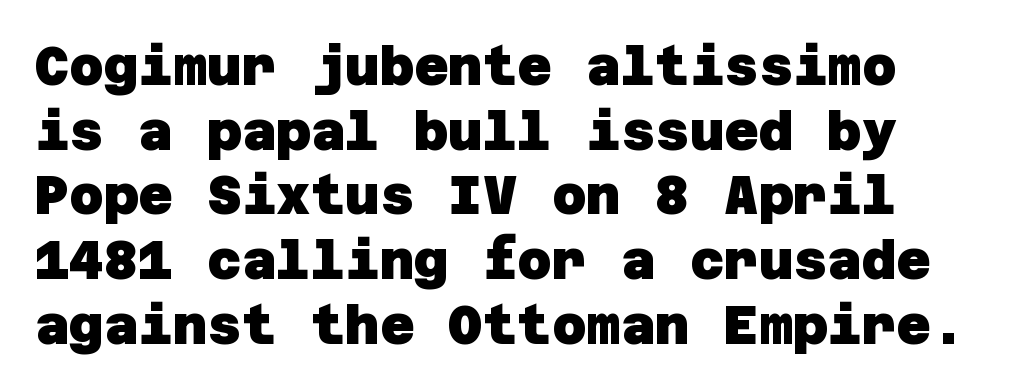
The glyphs in this specimen are sans serif. Nothing unusual about the tracking: characters are spaced as the font intends. Any mark beneath the type? The region is blank. Pretty heavy lettering here — definitely bold.
